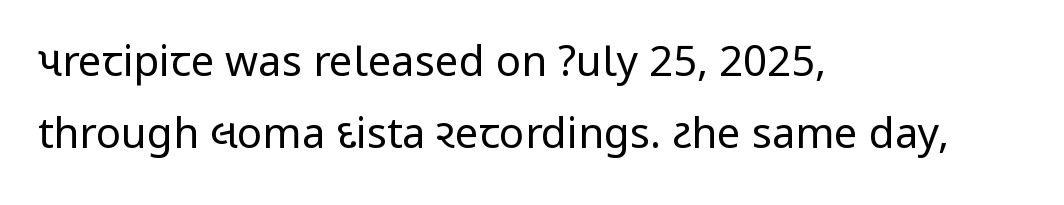
Weight: in the light-to-regular range. Look at the bottom of the vertical strokes: they stop flat, with no serifs. This is roman type, the default non-slanted kind. The words here are not underlined. Tracking value appears to be zero — textbook default spacing. The compositor pushed each line to the left boundary.
